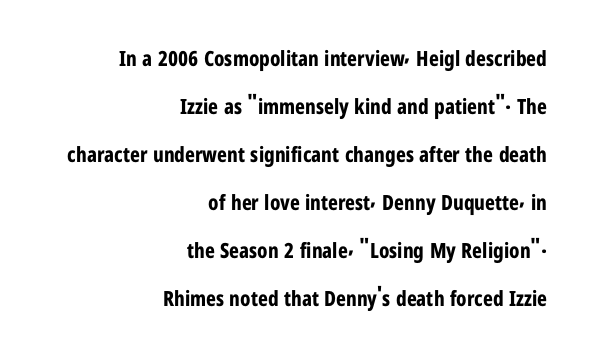
The specimen omits any rule beneath the text block's lines. There is no visible air inserted between adjacent glyphs. Chunky letters — that's bold for sure. This is the regular roman posture of the typeface. Quick note: interline space is abundant. Horizontally, the lines are justified to the trailing edge only.
